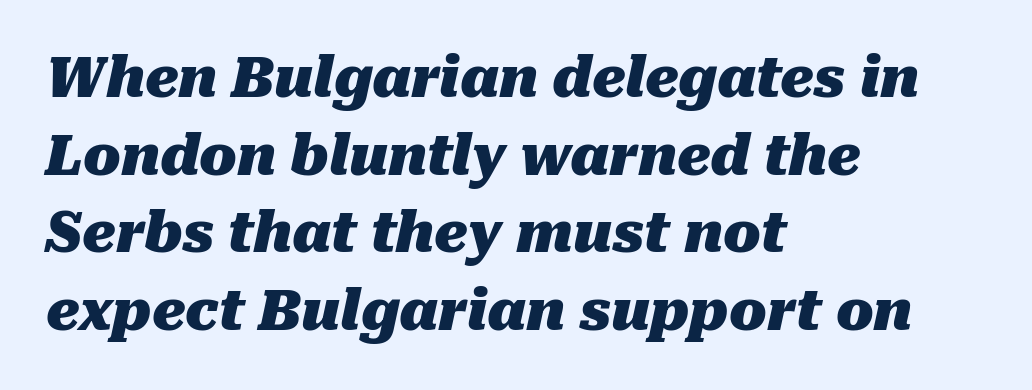
This sample has the flowing, uneven cadence of proportional lettering. Just letters on the line, the space beneath them empty. Leading matches the norm, producing a regular column. Words appear dense and cohesive because spacing is normal. Students, this is bold: see how much ink each stroke carries.
